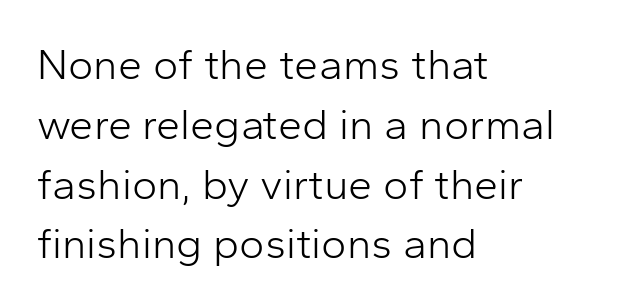
Heft: none added — not bold. The face used here is rendered with its standard letterfit. Observe the absence of serifs on each vertical stroke in this sample. The area under the type is left untouched. Here the designer chose a conventional face with non-uniform glyph widths.
